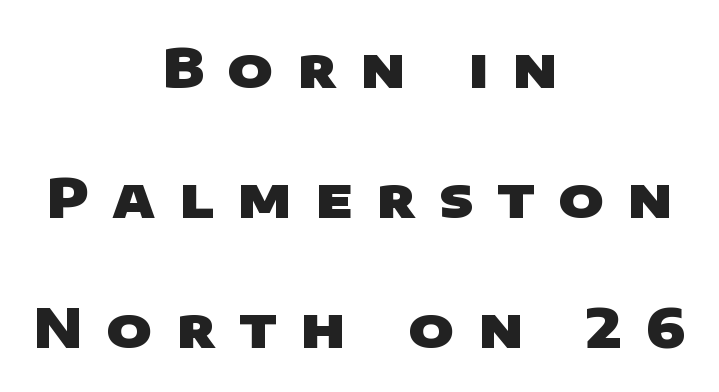
Q: Is the text bold? A: Yes.
Q: Is the typeface a serif or a sans-serif typeface? A: Sans-serif.
Q: Is the text underlined? A: No.
Q: How is the paragraph aligned? A: Centered.
Q: Is the spacing between letters normal or unusually wide? A: Unusually wide.
Q: Is the spacing between lines tight, normal or loose? A: Loose.
Q: Width (condensed, normal, or wide)? A: Wide.
Q: Stroke contrast? A: Low.
Q: x-height? A: Large.
Q: Monospaced? A: No.
